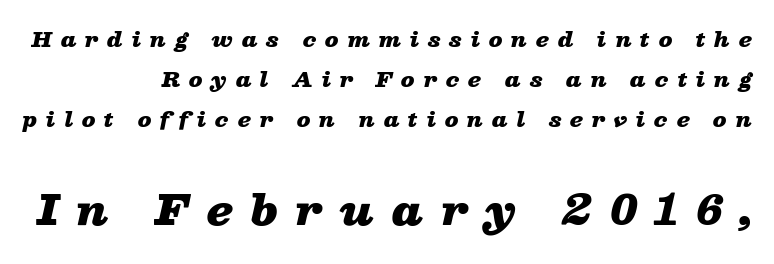
Q: Is the text bold? A: Yes.
Q: Is the text italic (slanted)? A: Yes, it leans right by about 13 degrees.
Q: Is the text underlined? A: No.
Q: Is the spacing between letters normal or unusually wide? A: Unusually wide.
Q: Is the spacing between lines tight, normal or loose? A: Loose.
Q: Which block of text is set in a larger size, the first (top) or the second (bottom)? A: The second (bottom) one.
Q: Width (condensed, normal, or wide)? A: Wide.
Q: Stroke contrast? A: Low.
Q: x-height? A: Medium.
Q: Monospaced? A: No.
